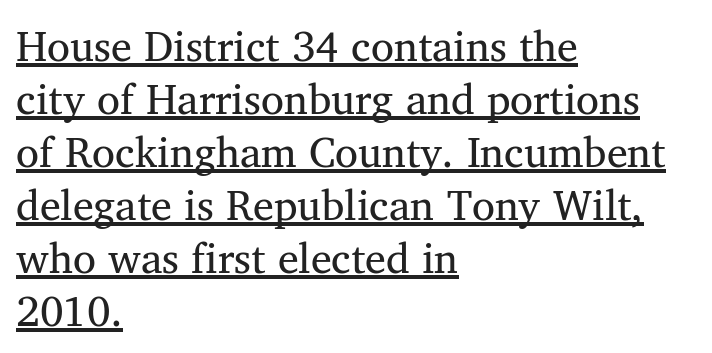
The image shows 42 px regular-weight serif type, upright; set left-aligned, normal line spacing (1.26x), normal letter spacing, underlined; medium stroke contrast and a medium x-height.
